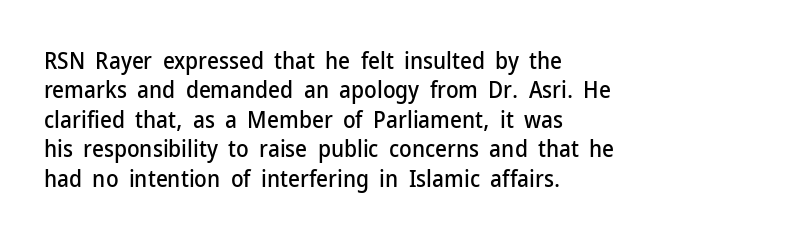
Q: Is the text italic (slanted)? A: No, it is upright.
Q: Is the text underlined? A: No.
Q: How is the paragraph aligned? A: Left-aligned.
Q: Is the spacing between letters normal or unusually wide? A: Normal.
Q: Is the spacing between lines tight, normal or loose? A: Normal.
